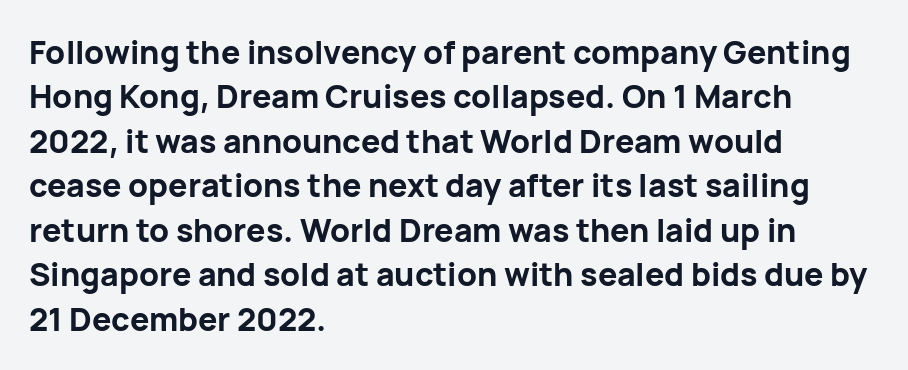
{"serif": "no", "italic": "no", "bold": "yes", "weight": "bold", "width": "normal", "stroke_contrast": "low", "x_height": "medium", "monospaced": "no", "underline": "no", "align": "left", "line_spacing": "normal", "line_spacing_ratio": 1.39, "letter_spacing": "normal", "letter_spacing_em": 0.0, "glyph_px": 32}
